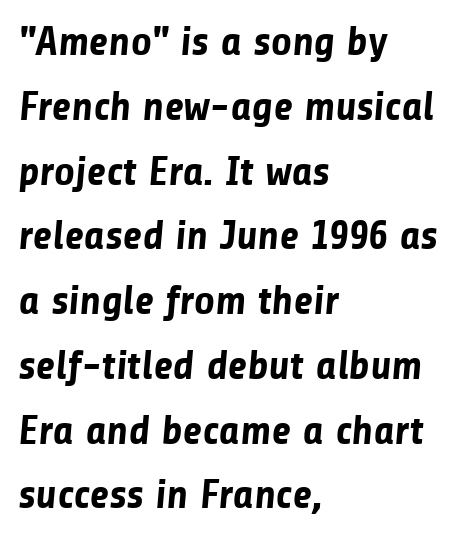
Q: Is the text bold? A: Yes.
Q: Is the typeface a serif or a sans-serif typeface? A: Sans-serif.
Q: Is the text underlined? A: No.
Q: How is the paragraph aligned? A: Left-aligned.
Q: Is the spacing between letters normal or unusually wide? A: Normal.
Q: Is the spacing between lines tight, normal or loose? A: Normal.
Q: Width (condensed, normal, or wide)? A: Normal.
Q: Stroke contrast? A: Low.
Q: x-height? A: Medium.
Q: Monospaced? A: No.
